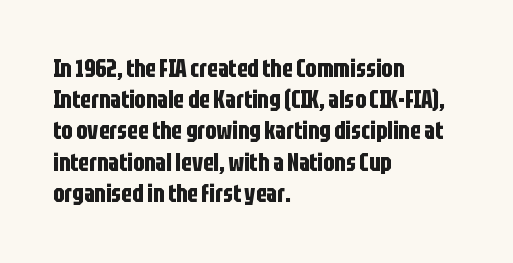
Every letter is thick-stroked: bold, no question. Line starts are locked; line ends wander. What's the leading like? Ordinary, nothing unusual. Glance below the letters and you will spot only blank space.
